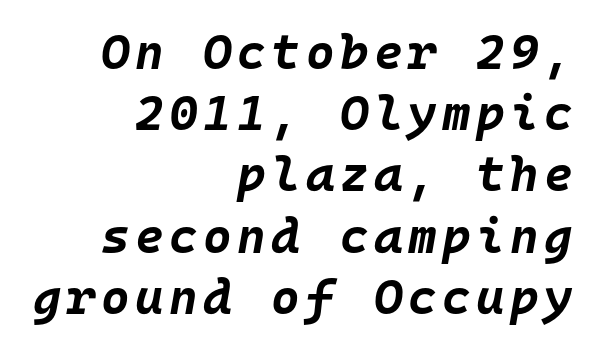
Q: Is the text bold? A: Yes.
Q: Is the text italic (slanted)? A: Yes, it leans right by about 10 degrees.
Q: Is the text underlined? A: No.
Q: How is the paragraph aligned? A: Right-aligned.
Q: Is the spacing between lines tight, normal or loose? A: Normal.
Q: Width (condensed, normal, or wide)? A: Normal.
Q: Stroke contrast? A: Low.
Q: x-height? A: Large.
Q: Monospaced? A: Yes.
